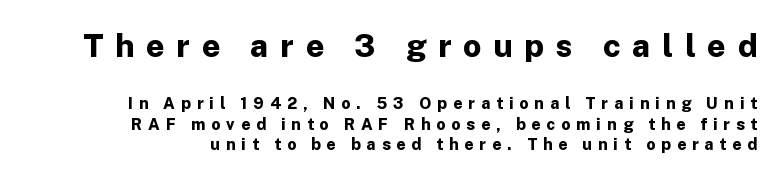
Q: Is the text bold? A: Yes.
Q: Is the text italic (slanted)? A: No, it is upright.
Q: Is the typeface a serif or a sans-serif typeface? A: Sans-serif.
Q: Is the text underlined? A: No.
Q: Is the spacing between letters normal or unusually wide? A: Unusually wide.
Q: Is the spacing between lines tight, normal or loose? A: Normal.
Q: Which block of text is set in a larger size, the first (top) or the second (bottom)? A: The first (top) one.
Q: Width (condensed, normal, or wide)? A: Normal.
Q: Stroke contrast? A: Low.
Q: x-height? A: Medium.
Q: Monospaced? A: No.
